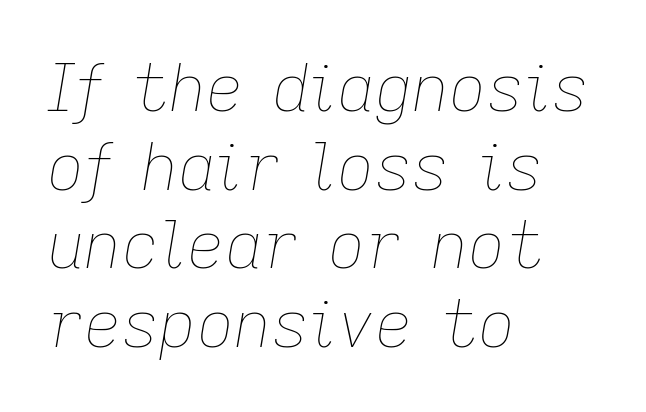
The image shows 65 px thin type, italic (leaning right); set left-aligned, line spacing 1.21x, normal letter spacing, not underlined; low stroke contrast and a medium x-height.
